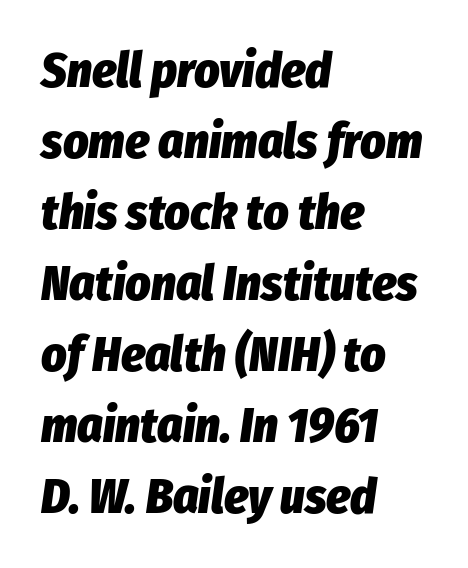
Q: Is the text bold? A: Yes.
Q: Is the text italic (slanted)? A: Yes, it leans right by about 8 degrees.
Q: Is the text underlined? A: No.
Q: How is the paragraph aligned? A: Left-aligned.
Q: Is the spacing between letters normal or unusually wide? A: Normal.
Q: Is the spacing between lines tight, normal or loose? A: Normal.
Q: Width (condensed, normal, or wide)? A: Condensed.
Q: Stroke contrast? A: Low.
Q: x-height? A: Medium.
Q: Monospaced? A: No.
